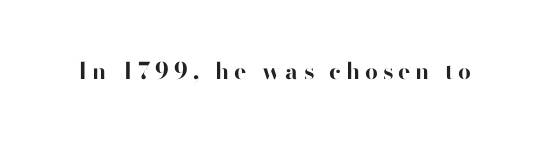
Q: Is the text bold? A: Yes.
Q: Is the text italic (slanted)? A: No, it is upright.
Q: Is the text underlined? A: No.
Q: Is the spacing between letters normal or unusually wide? A: Unusually wide.
